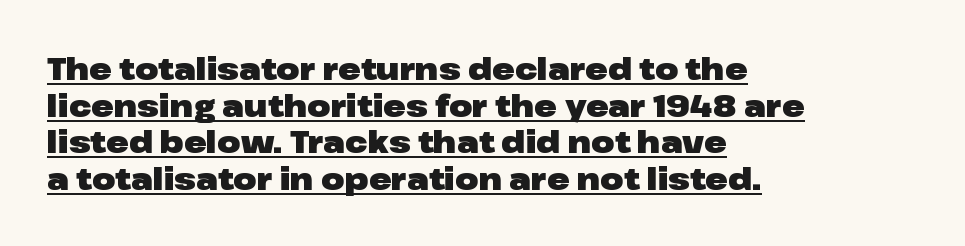
Q: Is the text bold? A: Yes.
Q: Is the text italic (slanted)? A: No, it is upright.
Q: Is the typeface a serif or a sans-serif typeface? A: Sans-serif.
Q: Is the text underlined? A: Yes.
Q: How is the paragraph aligned? A: Left-aligned.
Q: Is the spacing between letters normal or unusually wide? A: Normal.
Q: Width (condensed, normal, or wide)? A: Wide.
Q: Stroke contrast? A: Low.
Q: x-height? A: Medium.
Q: Monospaced? A: No.
